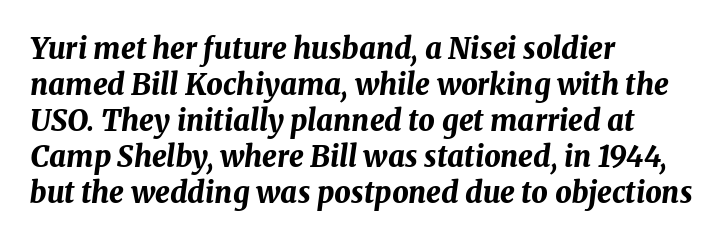
Q: Is the text bold? A: Yes.
Q: Is the text italic (slanted)? A: Yes, it leans right by about 8 degrees.
Q: Is the text underlined? A: No.
Q: How is the paragraph aligned? A: Left-aligned.
Q: Is the spacing between letters normal or unusually wide? A: Normal.
Q: Width (condensed, normal, or wide)? A: Normal.
Q: Stroke contrast? A: Medium.
Q: x-height? A: Medium.
Q: Monospaced? A: No.
